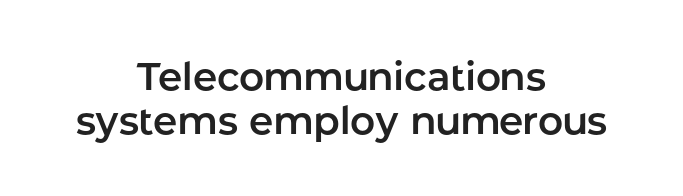
Students, observe: this is what under-led, compact text looks like. Letterform terminals end flat and unadorned throughout the passage. The lines are quadded center. Style check: upright. Proportional: the letters do not fall into vertical columns.
